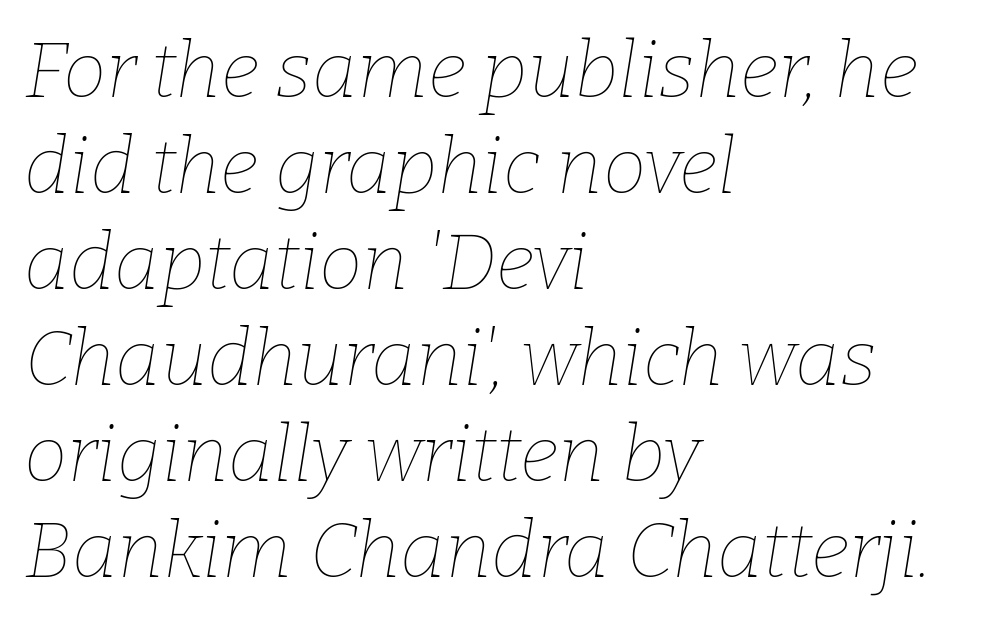
{"italic": "yes", "lean": "right", "slant_degrees": 9, "bold": "no", "weight": "thin", "width": "normal", "stroke_contrast": "low", "x_height": "medium", "monospaced": "no", "underline": "no", "align": "left", "line_spacing_ratio": 1.23, "letter_spacing": "normal", "letter_spacing_em": 0.0, "glyph_px": 78}
